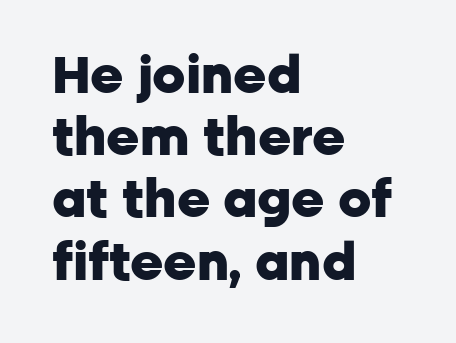
{"serif": "no", "italic": "no", "bold": "yes", "weight": "heavy", "width": "normal", "stroke_contrast": "low", "x_height": "medium", "monospaced": "no", "underline": "no", "align": "left", "line_spacing_ratio": 1.22, "letter_spacing": "normal", "letter_spacing_em": 0.0, "glyph_px": 51}
